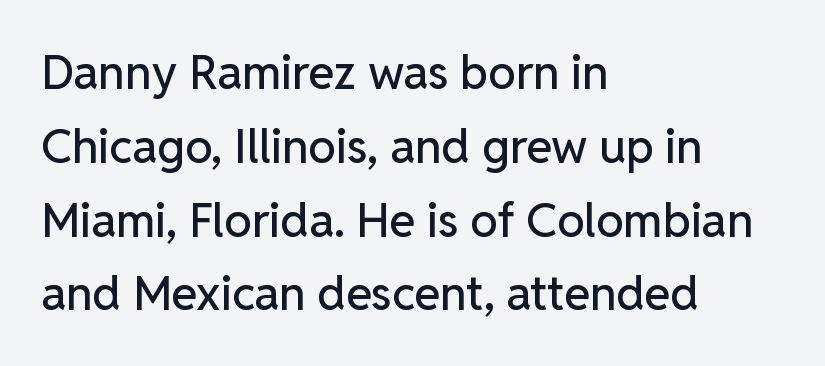
Posture: upright roman. A typesetter would call this proportional, since set widths differ per character. Each row of text sits above clean, open space. The font family rendered here belongs to the sans-serif group. Here the glyphs are tracked normally, forming tight word shapes. Interline gaps are of average width in this sample.
